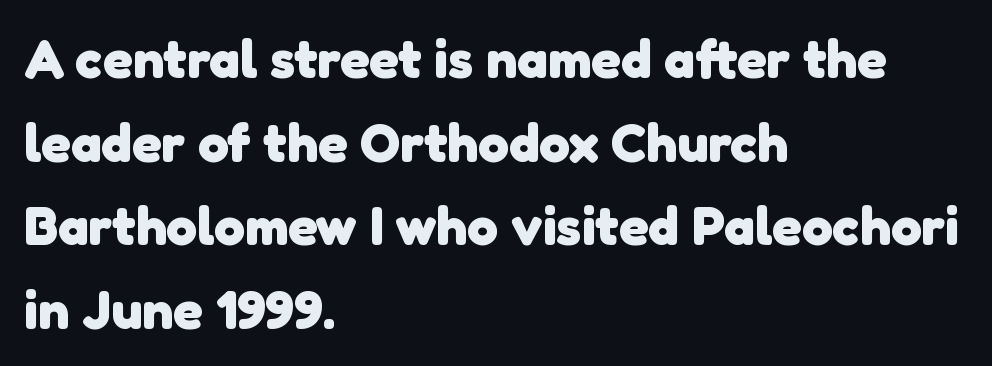
{"serif": "no", "bold": "yes", "weight": "heavy", "width": "normal", "stroke_contrast": "low", "x_height": "medium", "monospaced": "no", "underline": "no", "align": "left", "line_spacing": "normal", "line_spacing_ratio": 1.52, "letter_spacing": "normal", "letter_spacing_em": 0.0, "glyph_px": 55}
